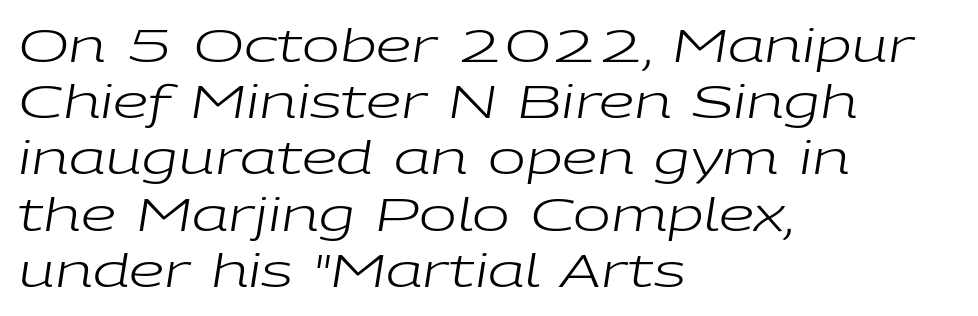
Q: Is the text bold? A: No.
Q: Is the text italic (slanted)? A: Yes, it leans right by about 9 degrees.
Q: Is the text underlined? A: No.
Q: How is the paragraph aligned? A: Left-aligned.
Q: Is the spacing between letters normal or unusually wide? A: Normal.
Q: Is the spacing between lines tight, normal or loose? A: Normal.
Q: Width (condensed, normal, or wide)? A: Wide.
Q: Stroke contrast? A: Low.
Q: x-height? A: Medium.
Q: Monospaced? A: No.
